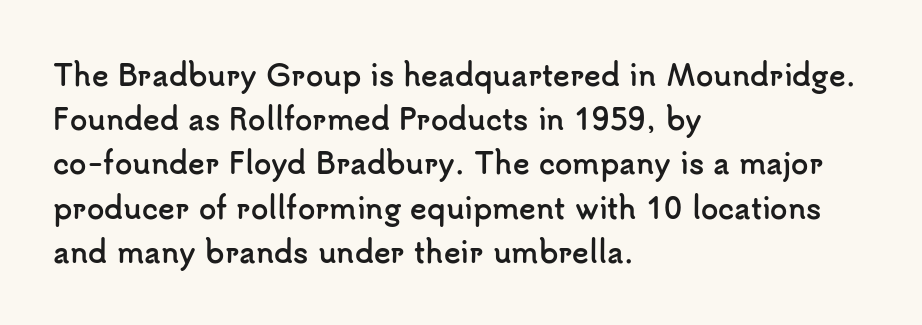
The image shows 28 px semibold sans-serif type, upright; set left-aligned, normal line spacing (1.58x), normal letter spacing, not underlined; low stroke contrast and a small x-height.
